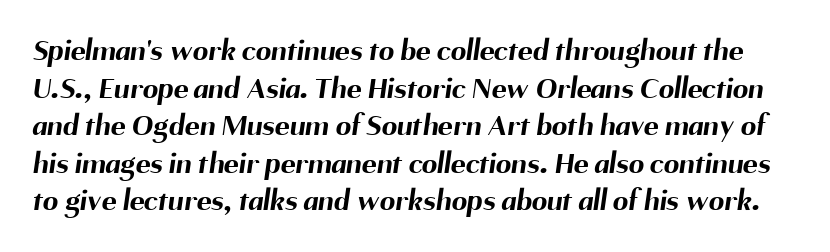
{"serif": "no", "bold": "yes", "weight": "bold", "width": "normal", "stroke_contrast": "medium", "x_height": "medium", "monospaced": "no", "underline": "no", "line_spacing_ratio": 1.21, "letter_spacing": "normal", "letter_spacing_em": 0.0, "glyph_px": 31}
